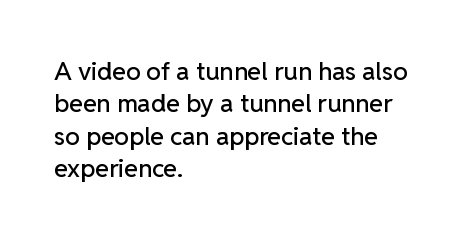
{"italic": "no", "underline": "no", "align": "left", "line_spacing": "normal", "line_spacing_ratio": 1.3, "letter_spacing": "normal", "letter_spacing_em": 0.0, "glyph_px": 25}
